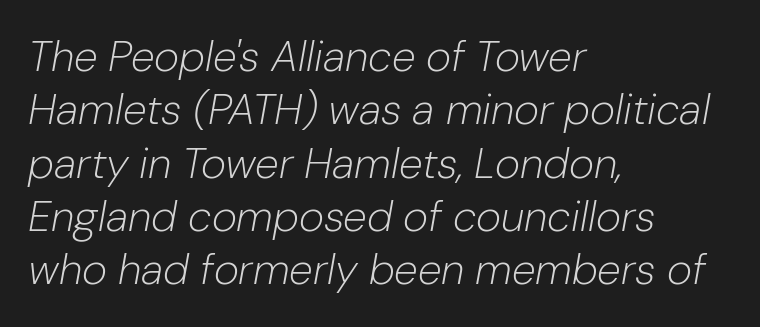
{"italic": "yes", "lean": "right", "slant_degrees": 10, "bold": "no", "weight": "light", "width": "normal", "stroke_contrast": "low", "x_height": "medium", "monospaced": "no", "underline": "no", "align": "left", "line_spacing_ratio": 1.24, "letter_spacing": "normal", "letter_spacing_em": 0.0, "glyph_px": 43}
